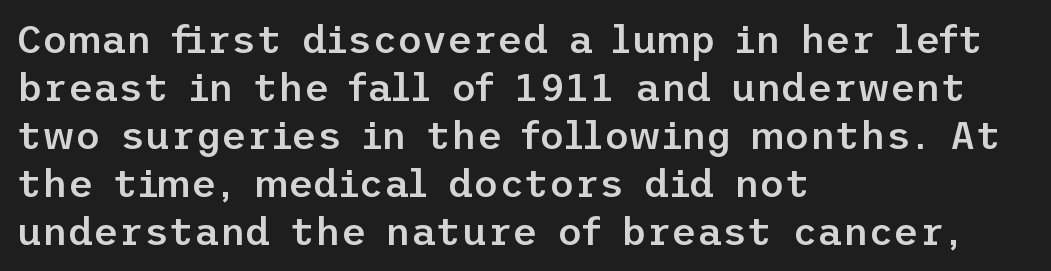
Nope, no serifs anywhere on these letters. The string is rendered with underlining switched off. Firm but not heavy-handed strokes: this text is semibold. Line beginnings align vertically; line endings do not. Between one letter and the next there's only the usual sliver of space.
